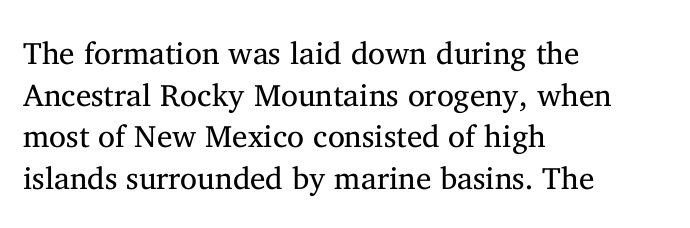
The image shows 31 px regular-weight serif type, upright; set left-aligned, normal line spacing (1.34x), normal letter spacing, not underlined; medium stroke contrast and a medium x-height.
